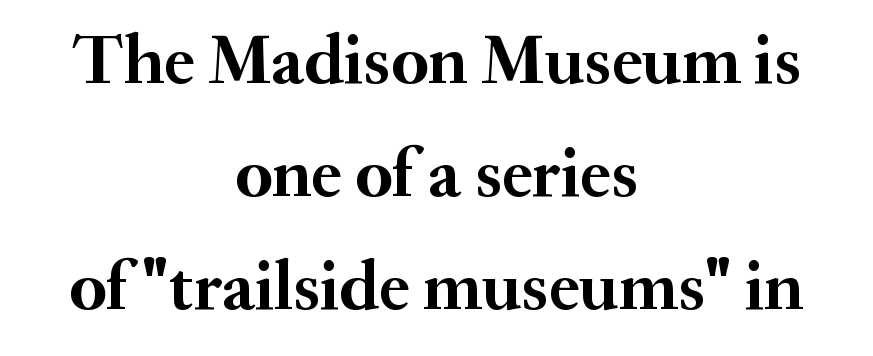
Style check: upright. The paragraph shown floats in the horizontal middle. Interline gaps are of average width in this sample. The letters sit at their default tracking, neither squeezed nor spread.
